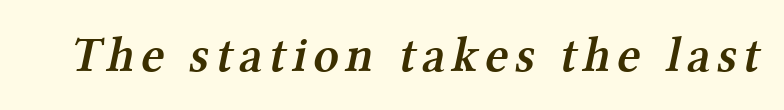
The image shows 50 px semibold serif type; set not underlined; medium stroke contrast and a medium x-height.
